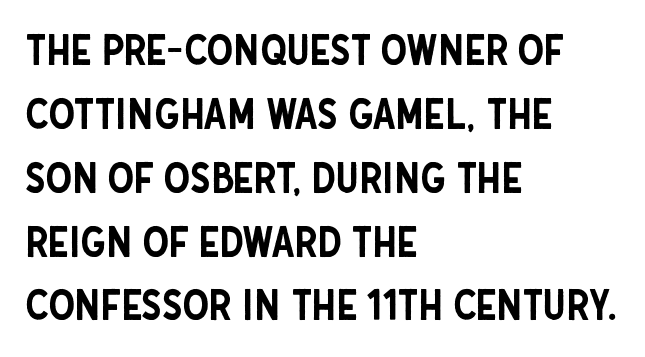
{"serif": "no", "italic": "no", "width": "condensed", "stroke_contrast": "low", "x_height": "large", "monospaced": "no", "underline": "no", "align": "left", "line_spacing": "normal", "line_spacing_ratio": 1.52, "letter_spacing": "normal", "letter_spacing_em": 0.0, "glyph_px": 42}
